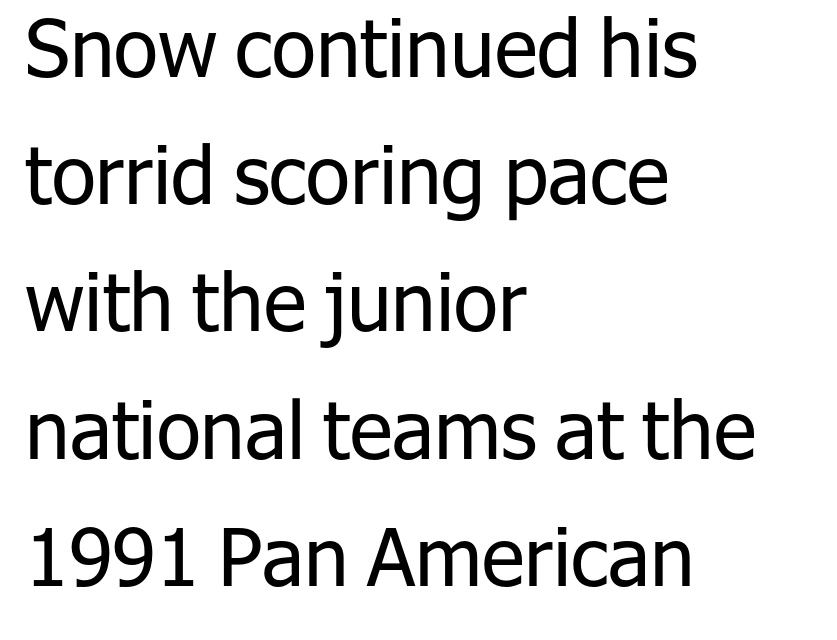
Compared with typical body copy, the letter spacing here is the same. Heaviness? Minimal to ordinary, like unemphasized prose. The string is rendered with underlining switched off. Here the designer chose a conventional face with non-uniform glyph widths. The characters display no serif detailing; their extremities are plain.
